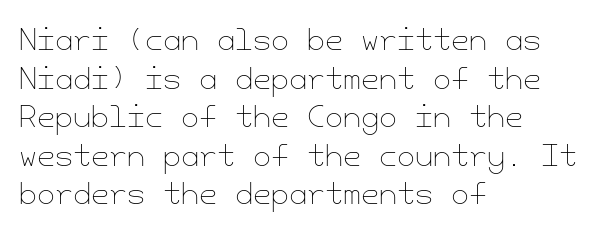
The baseline area is clear. No chunkiness to these letters — they're not bold. Characters remain perfectly vertical along every line. Notice how descenders clear the ascenders below comfortably — that's standard leading.
